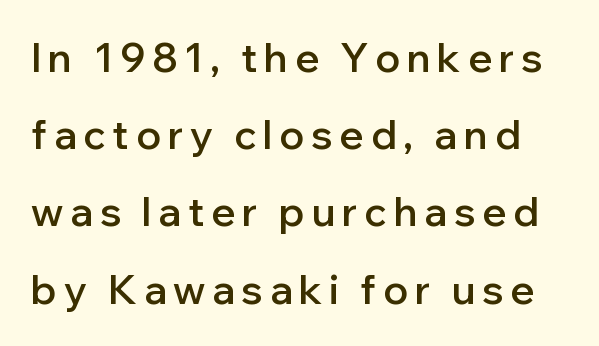
{"serif": "no", "italic": "no", "bold": "semi", "weight": "semibold", "width": "normal", "stroke_contrast": "low", "x_height": "medium", "monospaced": "no", "underline": "no", "line_spacing": "loose", "line_spacing_ratio": 1.93, "glyph_px": 40}
